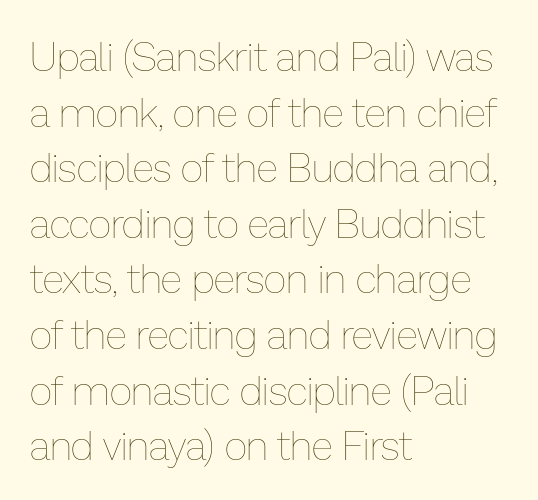
{"italic": "no", "bold": "no", "weight": "thin", "width": "normal", "stroke_contrast": "low", "x_height": "medium", "monospaced": "no", "underline": "no", "align": "left", "line_spacing": "normal", "line_spacing_ratio": 1.39, "letter_spacing": "normal", "letter_spacing_em": 0.0, "glyph_px": 40}
